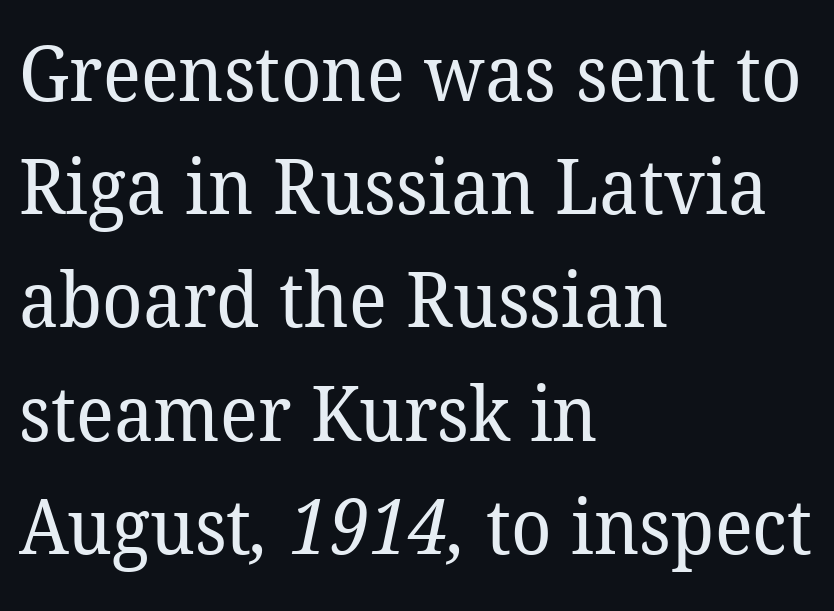
{"serif": "yes", "bold": "no", "weight": "regular", "width": "normal", "stroke_contrast": "low", "x_height": "medium", "monospaced": "no", "underline": "no", "align": "left", "line_spacing": "normal", "line_spacing_ratio": 1.49, "letter_spacing": "normal", "letter_spacing_em": 0.0, "glyph_px": 76}
